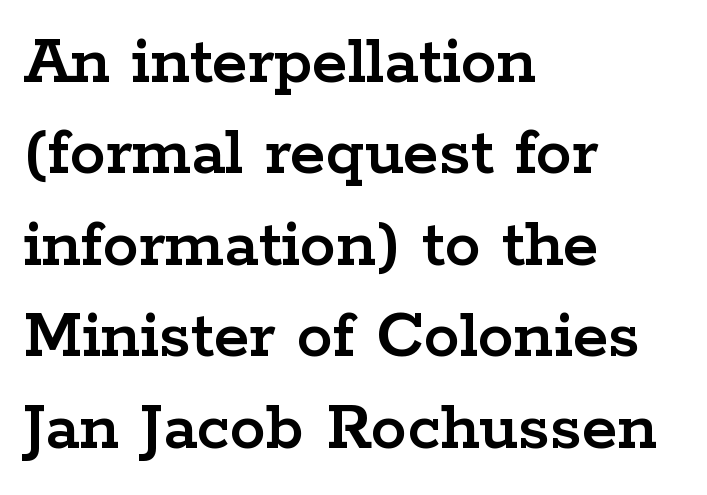
The image shows 72 px wide serif type, upright; set left-aligned, normal line spacing (1.27x), normal letter spacing, not underlined; low stroke contrast and a medium x-height.
